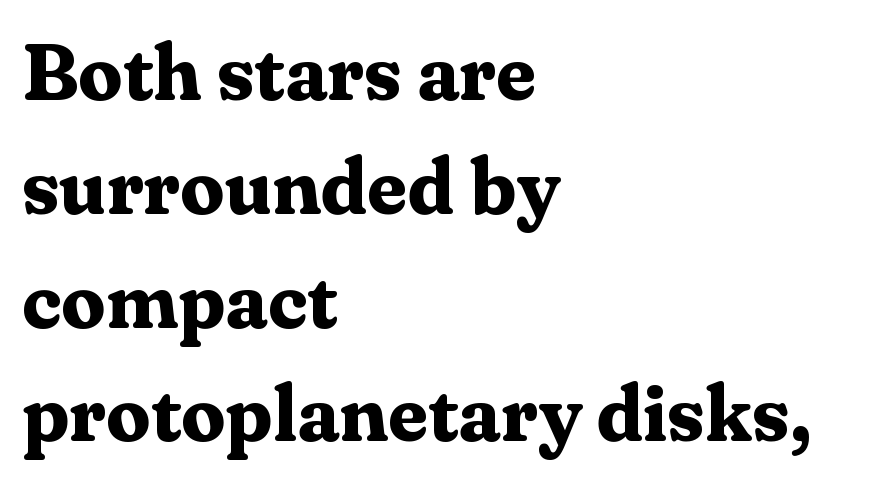
The image shows 79 px bold serif type, upright; set left-aligned, normal line spacing (1.44x), normal letter spacing, not underlined; medium stroke contrast and a medium x-height.
